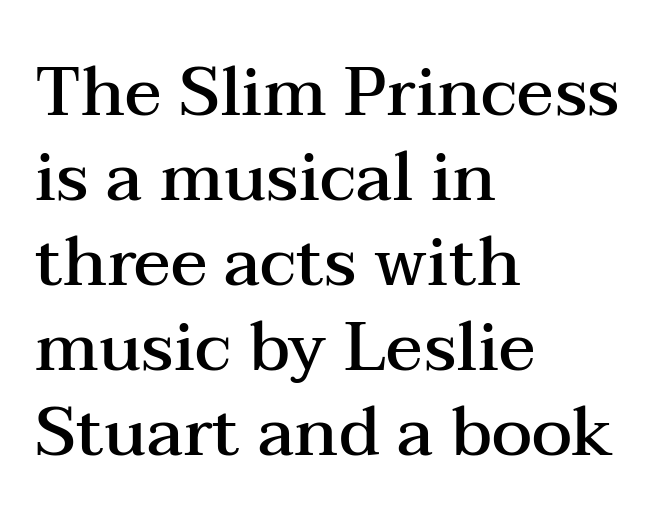
The image shows 68 px semibold, wide serif type, upright; set left-aligned, normal line spacing (1.25x), normal letter spacing, not underlined; medium stroke contrast and a medium x-height.
